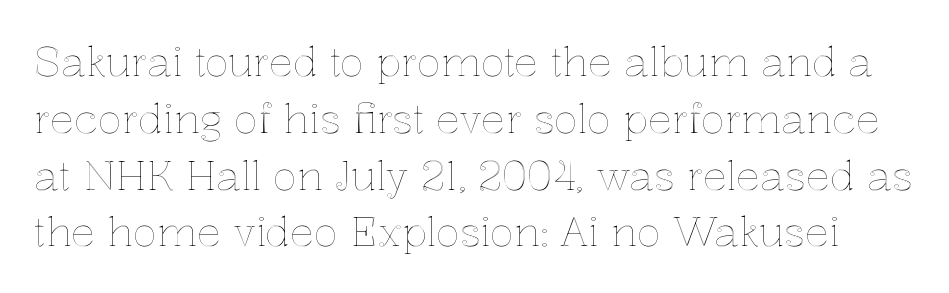
Tracking here is standard; glyphs follow each other at the usual distance. The designer left line spacing at the default. The letters stand straight up with perfectly vertical stems. The rendering uses natural spacing where letterforms have individual widths. Decoration check: the copy has no underline.
